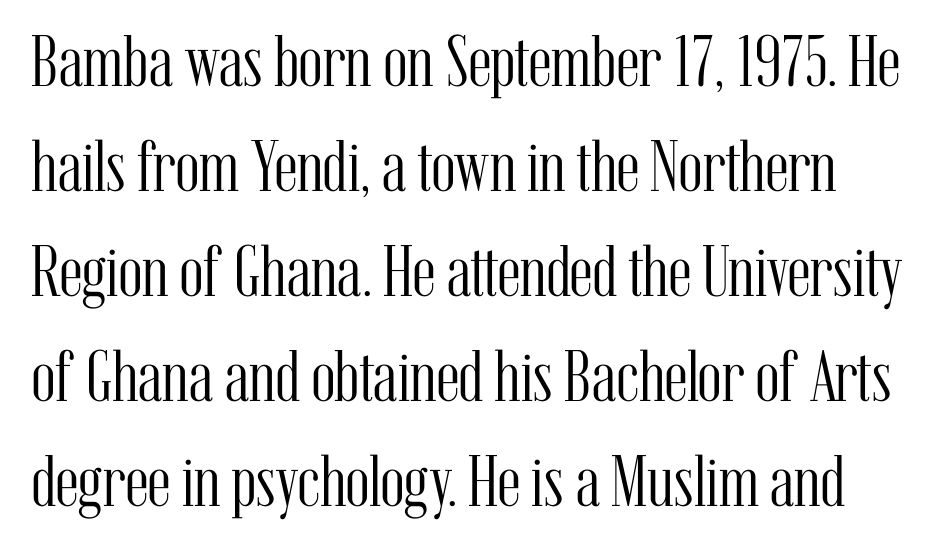
{"serif": "yes", "italic": "no", "bold": "no", "weight": "light", "width": "condensed", "stroke_contrast": "medium", "x_height": "medium", "monospaced": "no", "underline": "no", "line_spacing": "normal", "line_spacing_ratio": 1.44, "letter_spacing": "normal", "letter_spacing_em": 0.0, "glyph_px": 73}
